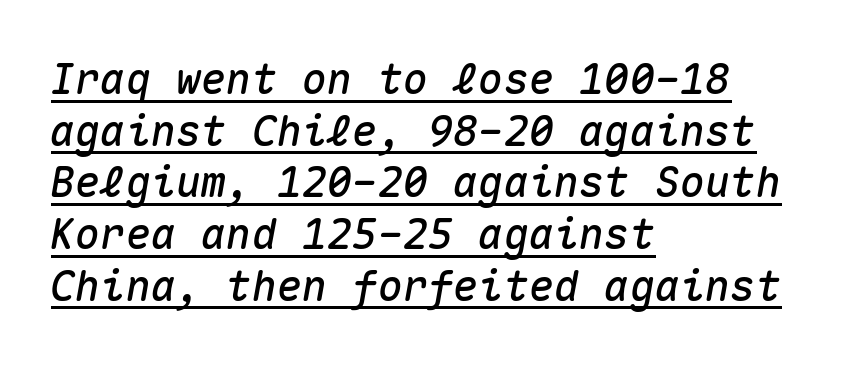
{"italic": "yes", "lean": "right", "slant_degrees": 10, "width": "normal", "stroke_contrast": "medium", "x_height": "medium", "monospaced": "yes", "underline": "yes", "align": "left", "line_spacing_ratio": 1.23, "letter_spacing": "normal", "letter_spacing_em": 0.0, "glyph_px": 42}
